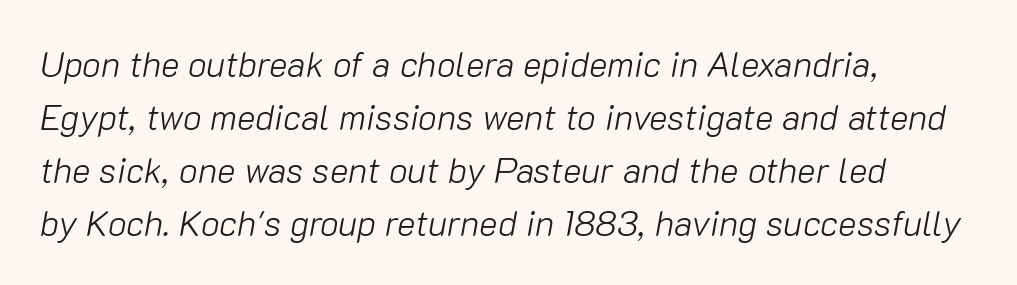
{"italic": "yes", "lean": "right", "slant_degrees": 10, "bold": "no", "weight": "light", "width": "normal", "stroke_contrast": "low", "x_height": "medium", "monospaced": "no", "underline": "no", "align": "left", "line_spacing": "normal", "line_spacing_ratio": 1.51, "letter_spacing": "normal", "letter_spacing_em": 0.0, "glyph_px": 35}
